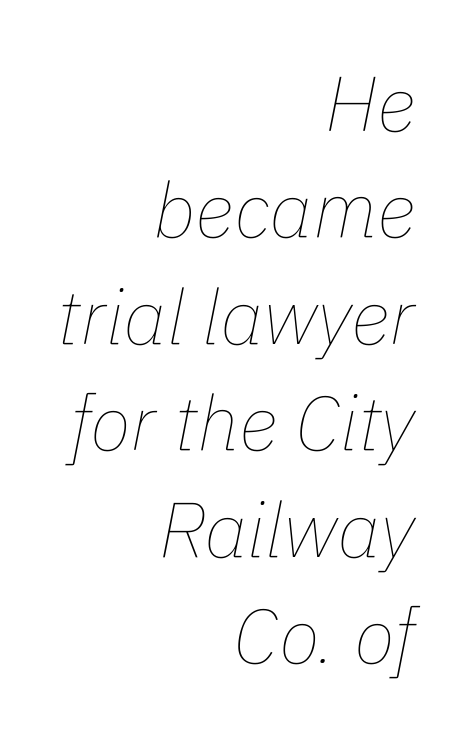
The baseline area is clear. A flush-right, rag-left setting is used for this passage. Glyph-to-glyph distance matches everyday printed text. Is there much room between lines? A standard amount, neither cramped nor airy.
